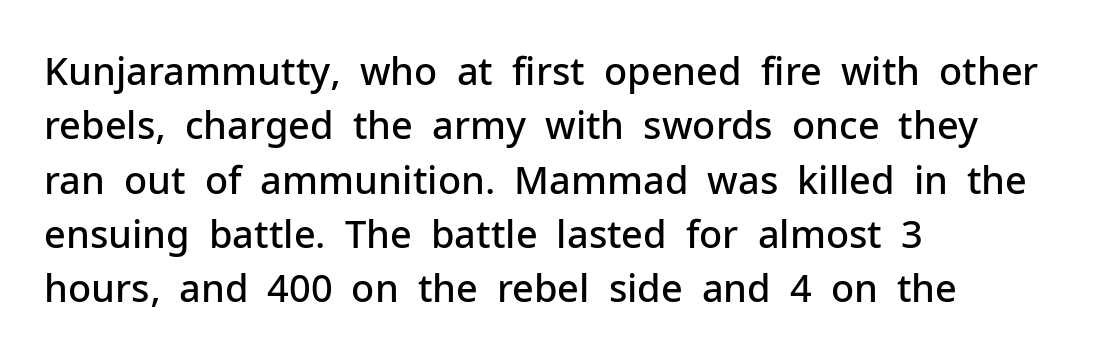
Q: Is the text bold? A: Semi-bold.
Q: Is the text italic (slanted)? A: No, it is upright.
Q: Is the typeface a serif or a sans-serif typeface? A: Sans-serif.
Q: Is the text underlined? A: No.
Q: How is the paragraph aligned? A: Left-aligned.
Q: Is the spacing between letters normal or unusually wide? A: Normal.
Q: Is the spacing between lines tight, normal or loose? A: Normal.
Q: Width (condensed, normal, or wide)? A: Normal.
Q: Stroke contrast? A: Low.
Q: x-height? A: Medium.
Q: Monospaced? A: No.
